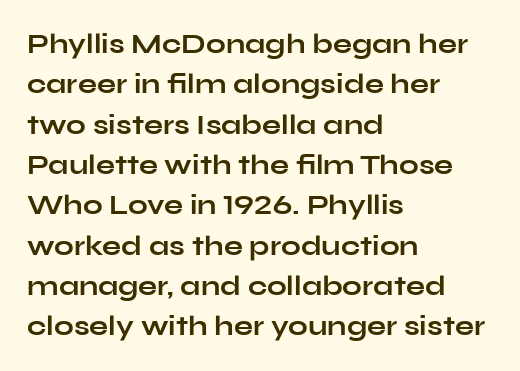
{"serif": "no", "italic": "no", "bold": "yes", "weight": "bold", "width": "wide", "stroke_contrast": "low", "x_height": "medium", "monospaced": "no", "underline": "no", "align": "left", "line_spacing": "normal", "line_spacing_ratio": 1.44, "letter_spacing": "normal", "letter_spacing_em": 0.0, "glyph_px": 28}
